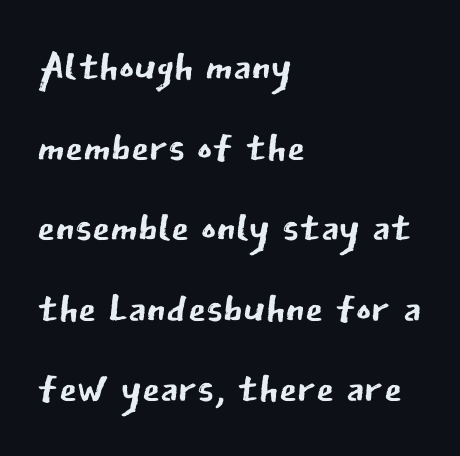
The image shows 58 px regular-weight sans-serif type, upright; set left-aligned, normal line spacing (1.39x), normal letter spacing, not underlined; low stroke contrast and a medium x-height.
